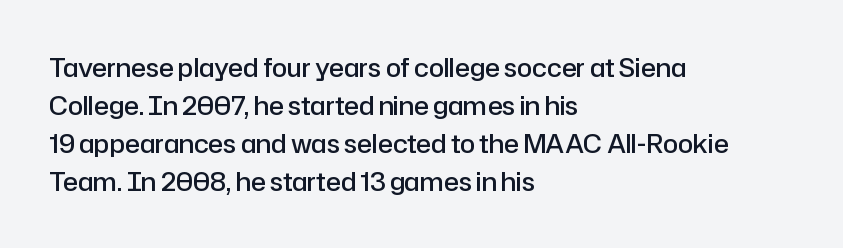
Q: Is the text bold? A: Semi-bold.
Q: Is the text italic (slanted)? A: No, it is upright.
Q: Is the text underlined? A: No.
Q: How is the paragraph aligned? A: Left-aligned.
Q: Is the spacing between letters normal or unusually wide? A: Normal.
Q: Is the spacing between lines tight, normal or loose? A: Normal.
